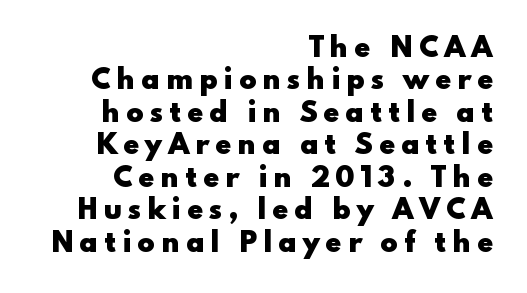
Q: Is the text bold? A: Yes.
Q: Is the text italic (slanted)? A: No, it is upright.
Q: Is the text underlined? A: No.
Q: How is the paragraph aligned? A: Right-aligned.
Q: Is the spacing between letters normal or unusually wide? A: Unusually wide.
Q: Is the spacing between lines tight, normal or loose? A: Normal.
